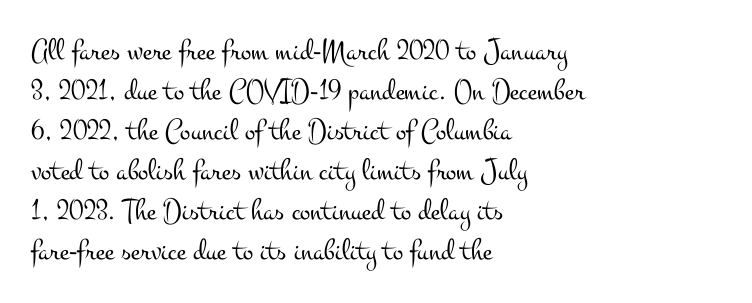
The image shows 31 px light, wide type; set left-aligned, normal line spacing (1.29x), normal letter spacing, not underlined; medium stroke contrast and a small x-height.
